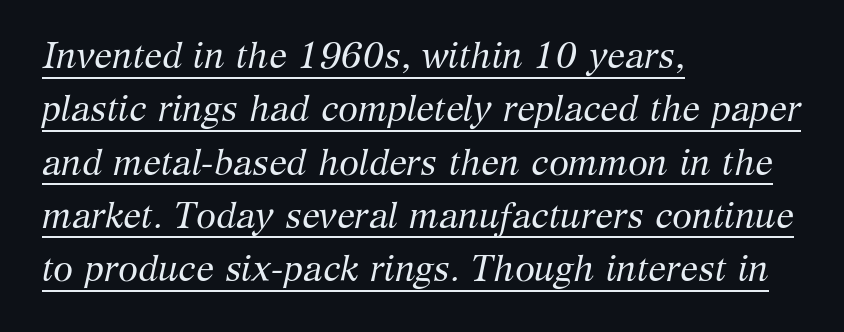
{"serif": "yes", "italic": "yes", "lean": "right", "slant_degrees": 12, "bold": "no", "weight": "regular", "width": "normal", "stroke_contrast": "medium", "x_height": "medium", "monospaced": "no", "underline": "yes", "align": "left", "line_spacing": "normal", "line_spacing_ratio": 1.48, "letter_spacing": "normal", "letter_spacing_em": 0.0, "glyph_px": 36}
